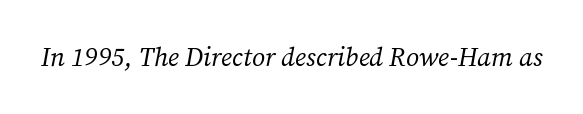
{"italic": "yes", "lean": "right", "slant_degrees": 12, "bold": "no", "underline": "no", "letter_spacing": "normal", "letter_spacing_em": 0.0, "glyph_px": 26}
